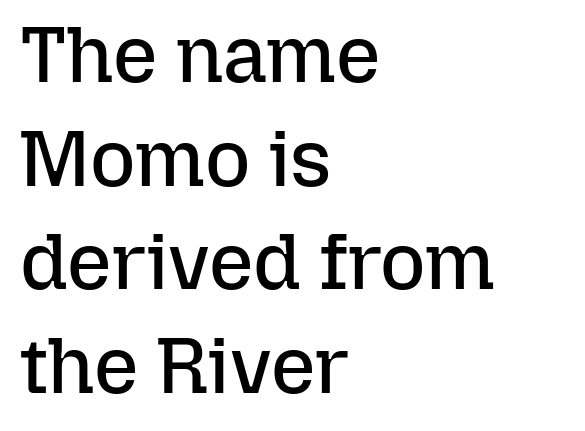
Stroke thickness stays within the range of a standard reading face or lighter. Quick note: interline space is typical. The setting favours the left margin, as ordinary paragraphs usually do. Designer's note — italics off, roman on.
